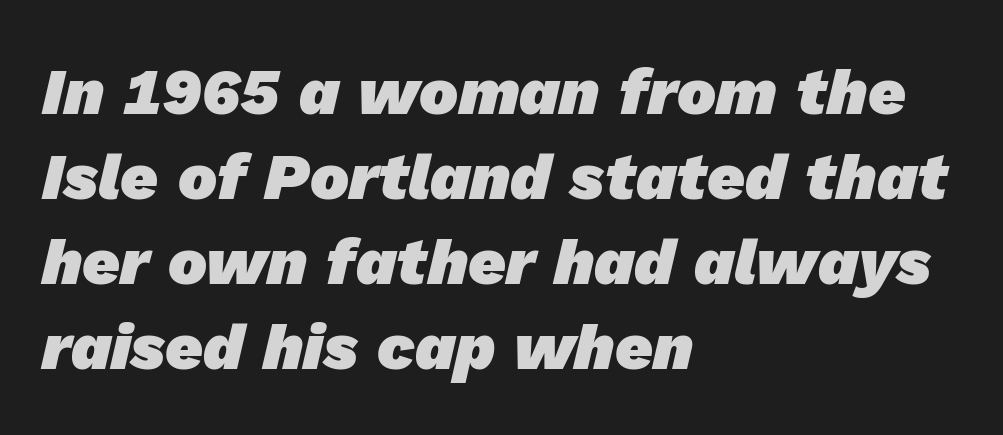
This block has exactly the height ordinary leading produces. The font family rendered here belongs to the sans-serif group. Thick stems and heavy bowls — unmistakably bold. These lines are rendered in a variable-pitch font. Where is the straight margin? On the left. Glance below the letters and you will spot only blank space.
